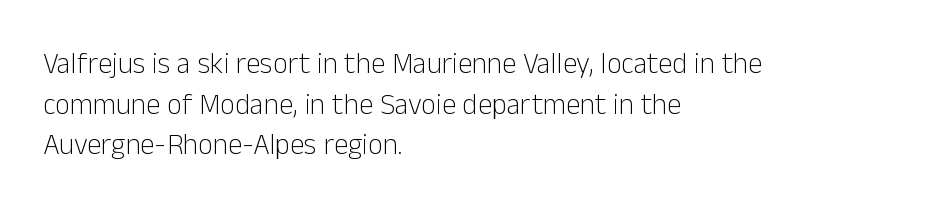
The image shows 29 px light sans-serif type, upright; set left-aligned, normal line spacing (1.4x), normal letter spacing, not underlined; low stroke contrast and a medium x-height.
